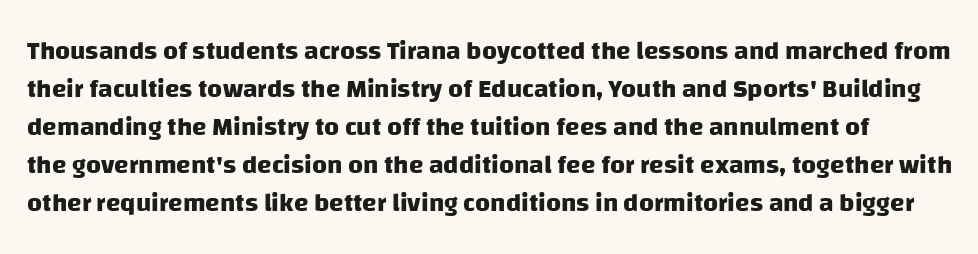
{"bold": "yes", "underline": "no", "line_spacing": "normal", "line_spacing_ratio": 1.46, "letter_spacing": "normal", "letter_spacing_em": 0.0, "glyph_px": 26}
